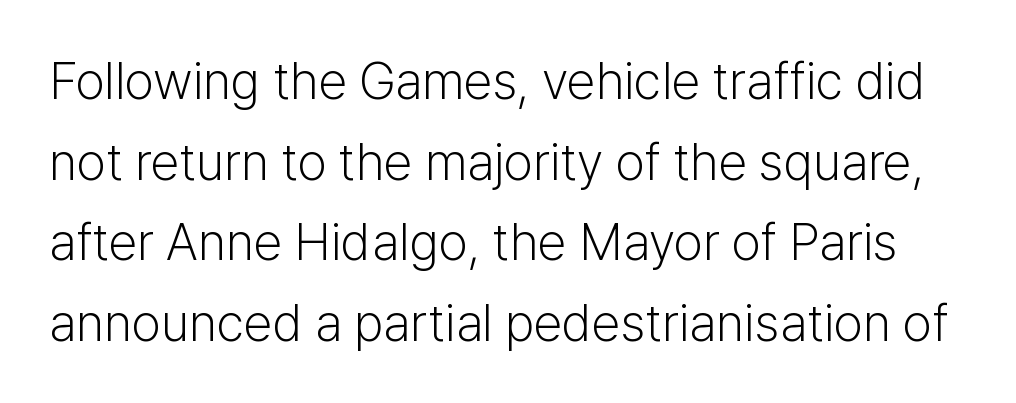
The image shows 52 px light sans-serif type, upright; set normal line spacing (1.55x), normal letter spacing, not underlined; low stroke contrast and a medium x-height.
